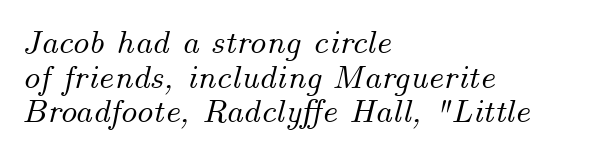
The image shows 34 px text type, italic (leaning right); set left-aligned, tight line spacing (1.02x), normal letter spacing, not underlined; medium stroke contrast and a small x-height.
